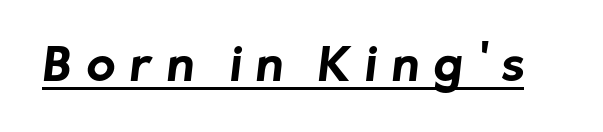
Q: Is the text bold? A: Yes.
Q: Is the typeface a serif or a sans-serif typeface? A: Sans-serif.
Q: Is the text underlined? A: Yes.
Q: Is the spacing between letters normal or unusually wide? A: Unusually wide.
Q: Width (condensed, normal, or wide)? A: Normal.
Q: Stroke contrast? A: Low.
Q: x-height? A: Medium.
Q: Monospaced? A: No.
